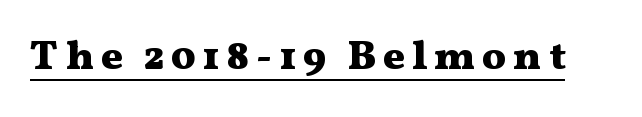
Do the characters align in a grid? No, the font is proportional. The glyphs are accompanied by a horizontal stroke just below them. The face used here is seriffed, in the tradition of book romans. The letters are bold, with thick, heavy strokes. Characters remain perfectly vertical along every line.
